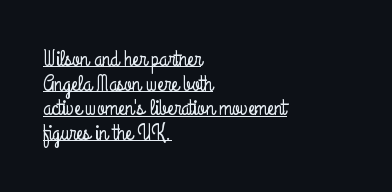
This block would grow much taller if given ordinary leading; it's compressed now. Honestly, the letter spacing is just normal — you wouldn't notice it. The passage shown is underscored from start to finish. One-word summary of the alignment: left.
